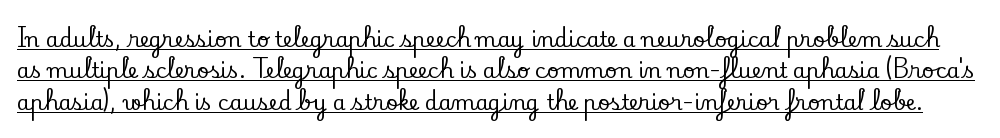
The image shows 21 px text type, upright; set normal line spacing (1.5x), normal letter spacing, underlined.
